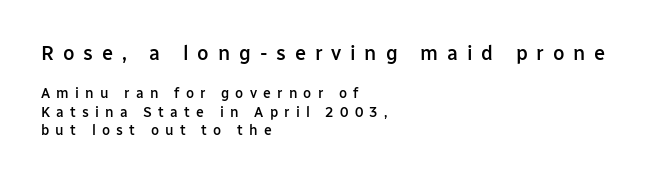
Q: Is the text bold? A: Semi-bold.
Q: Is the text italic (slanted)? A: No, it is upright.
Q: Is the text underlined? A: No.
Q: How is the paragraph aligned? A: Left-aligned.
Q: Is the spacing between letters normal or unusually wide? A: Unusually wide.
Q: Is the spacing between lines tight, normal or loose? A: Normal.
Q: Which block of text is set in a larger size, the first (top) or the second (bottom)? A: The first (top) one.
